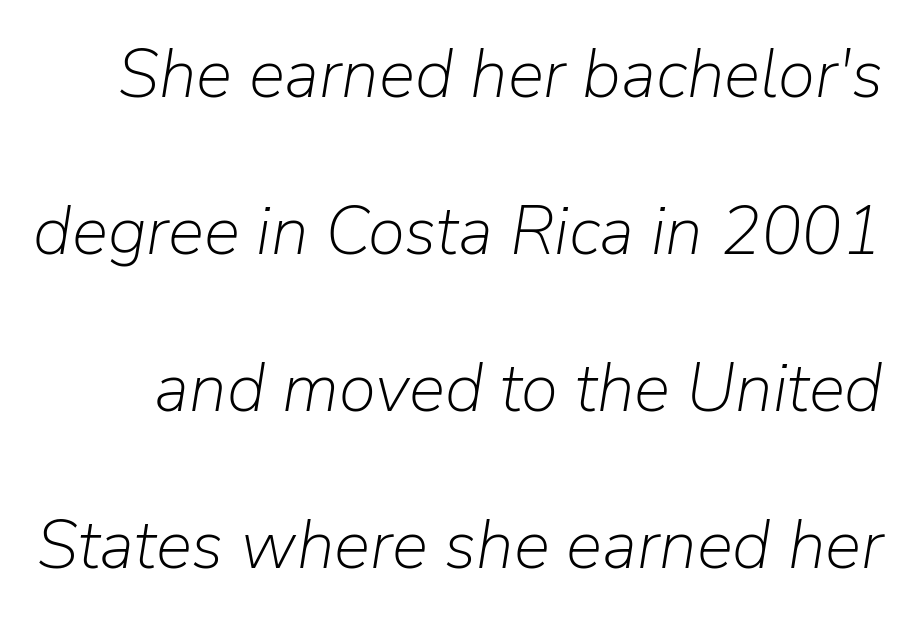
The image shows 68 px light type, italic (leaning right); set loose line spacing (2.31x), normal letter spacing, not underlined; low stroke contrast and a medium x-height.
